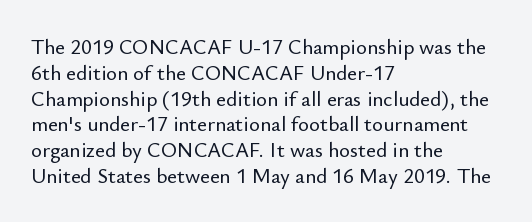
Q: Is the text italic (slanted)? A: No, it is upright.
Q: Is the text underlined? A: No.
Q: How is the paragraph aligned? A: Left-aligned.
Q: Is the spacing between letters normal or unusually wide? A: Normal.
